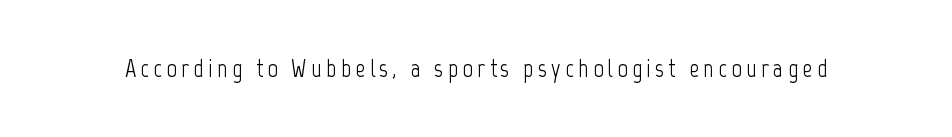
The type sits square on the baseline with zero lean. The strip under each line holds only bare page. Stroke thickness stays within the range of a standard reading face or lighter.
